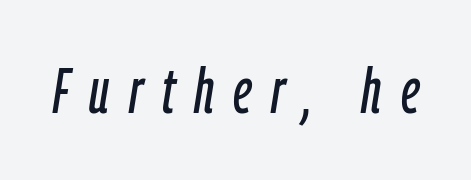
Q: Is the text italic (slanted)? A: Yes, it leans right by about 9 degrees.
Q: Is the text underlined? A: No.
Q: Is the spacing between letters normal or unusually wide? A: Unusually wide.
Q: Width (condensed, normal, or wide)? A: Condensed.
Q: Stroke contrast? A: Low.
Q: x-height? A: Medium.
Q: Monospaced? A: No.
